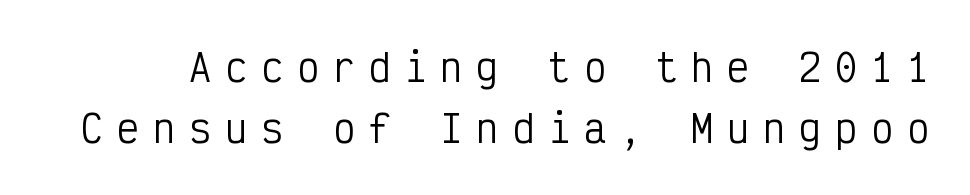
Q: Is the text bold? A: No.
Q: Is the text italic (slanted)? A: No, it is upright.
Q: Is the typeface a serif or a sans-serif typeface? A: Sans-serif.
Q: Is the text underlined? A: No.
Q: Is the spacing between letters normal or unusually wide? A: Unusually wide.
Q: Is the spacing between lines tight, normal or loose? A: Normal.
Q: Width (condensed, normal, or wide)? A: Condensed.
Q: Stroke contrast? A: Low.
Q: x-height? A: Medium.
Q: Monospaced? A: Yes.
